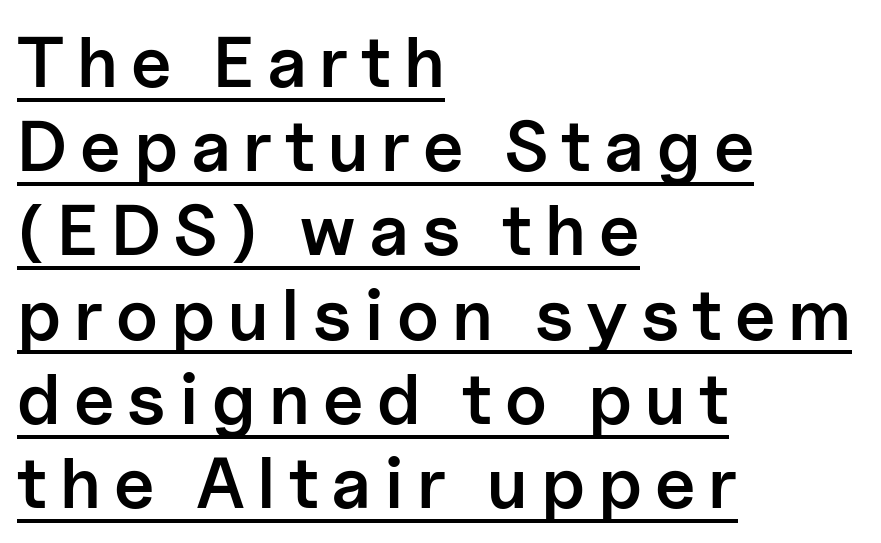
Q: Is the text bold? A: Semi-bold.
Q: Is the text italic (slanted)? A: No, it is upright.
Q: Is the typeface a serif or a sans-serif typeface? A: Sans-serif.
Q: Is the text underlined? A: Yes.
Q: How is the paragraph aligned? A: Left-aligned.
Q: Width (condensed, normal, or wide)? A: Normal.
Q: Stroke contrast? A: Low.
Q: x-height? A: Medium.
Q: Monospaced? A: No.
